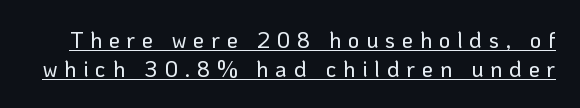
These lines sit exactly where default settings would place them. The type is letterspaced generously, with wide tracking. Does the lettering tilt? It doesn't — this is upright. The specimen includes a rule beneath the text block's lines.
